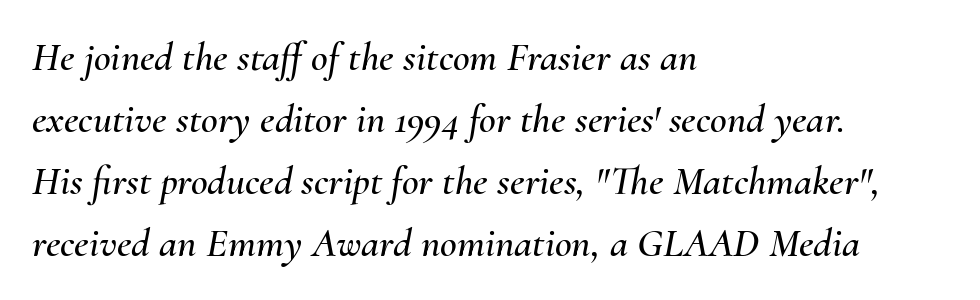
The image shows 41 px text type, italic (leaning right); set left-aligned, normal line spacing (1.51x), normal letter spacing, not underlined; medium stroke contrast and a small x-height.
